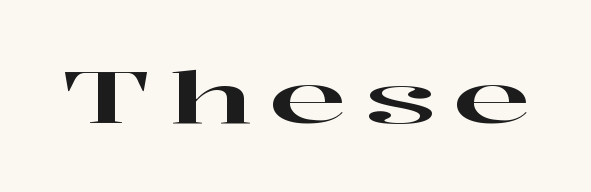
The image shows 72 px wide serif type, upright; set unusually wide letter spacing (+0.24 em), not underlined; high stroke contrast and a medium x-height.
